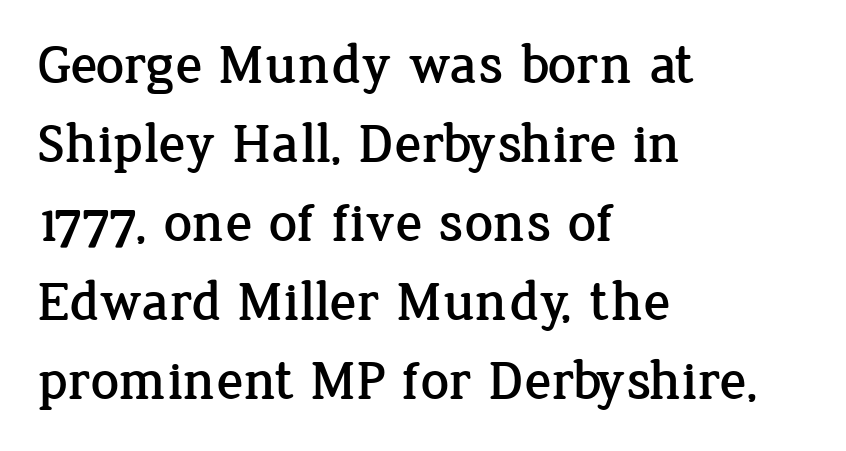
Observe the ordinary spacing: letters are neighbours, not strangers. Clear beneath every line of the passage. The lines sit at an ordinary, default distance from one another. The type family on display is of the serif kind.
